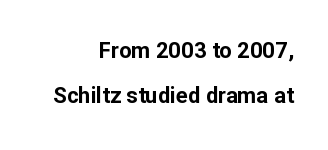
Q: Is the text bold? A: Yes.
Q: Is the text italic (slanted)? A: No, it is upright.
Q: Is the text underlined? A: No.
Q: How is the paragraph aligned? A: Right-aligned.
Q: Is the spacing between letters normal or unusually wide? A: Normal.
Q: Is the spacing between lines tight, normal or loose? A: Loose.
